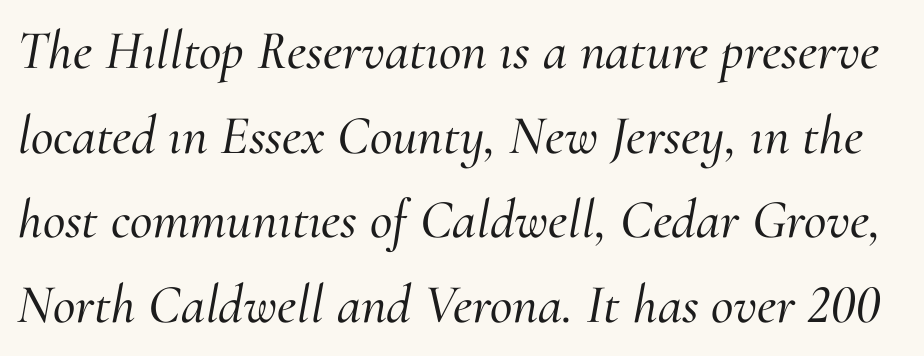
{"serif": "yes", "italic": "yes", "lean": "right", "slant_degrees": 10, "width": "normal", "stroke_contrast": "medium", "x_height": "small", "monospaced": "no", "underline": "no", "line_spacing": "normal", "line_spacing_ratio": 1.54, "letter_spacing": "normal", "letter_spacing_em": 0.0, "glyph_px": 55}
